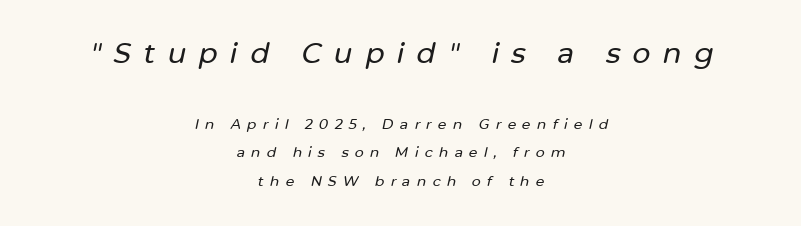
The image shows 28 px text type, italic (leaning right); set centered, loose line spacing (2.05x), unusually wide letter spacing (+0.44 em), not underlined; the first (top) block is 2.0x larger; low stroke contrast and a medium x-height.
